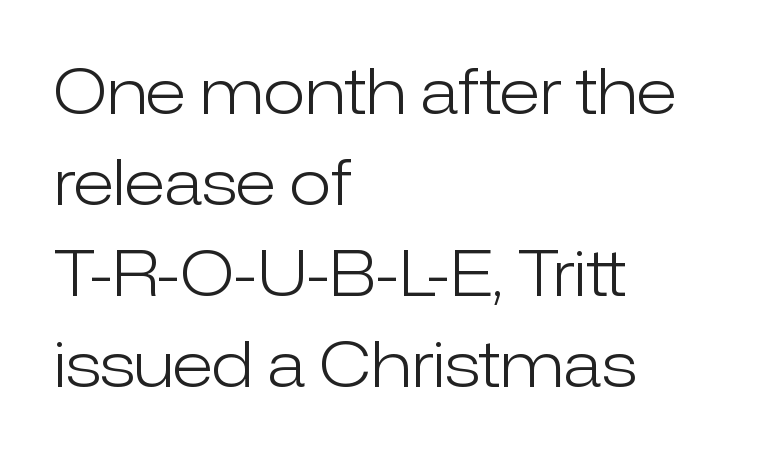
{"serif": "no", "italic": "no", "bold": "no", "weight": "light", "width": "normal", "stroke_contrast": "low", "x_height": "medium", "monospaced": "no", "underline": "no", "align": "left", "line_spacing": "normal", "line_spacing_ratio": 1.47, "letter_spacing": "normal", "letter_spacing_em": 0.0, "glyph_px": 62}
